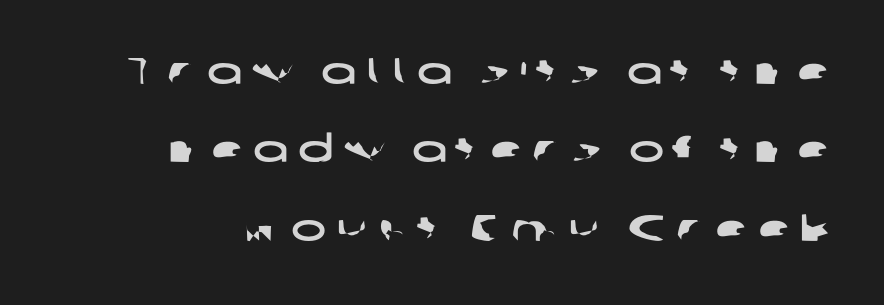
Is there much room between lines? Yes — plenty of vertical air separates them. These lines are rendered in a variable-pitch font. Underline: absent. Does the type have serifs? No, each stem ends abruptly. Each word looks stretched out because of the extra space between its letters.
